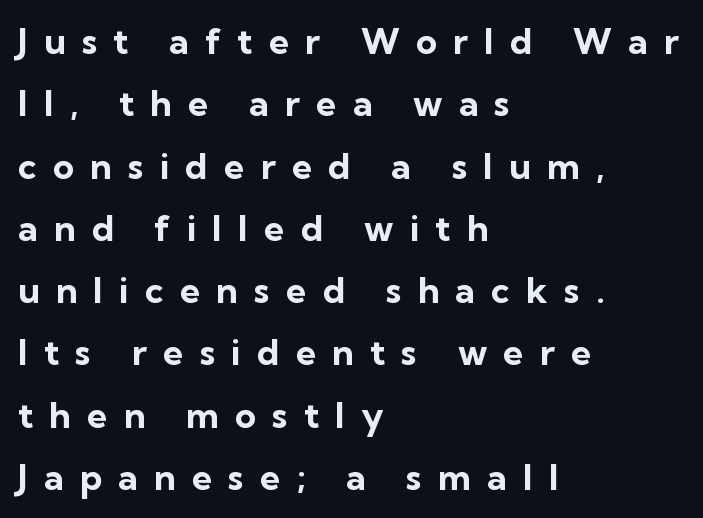
The image shows 36 px bold sans-serif type, upright; set left-aligned, line spacing 1.73x, unusually wide letter spacing (+0.45 em), not underlined; low stroke contrast and a medium x-height.
